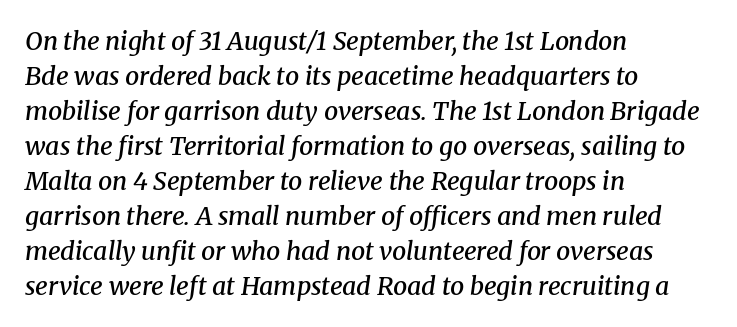
{"italic": "yes", "lean": "right", "slant_degrees": 8, "bold": "semi", "underline": "no", "align": "left", "line_spacing": "normal", "line_spacing_ratio": 1.4, "letter_spacing": "normal", "letter_spacing_em": 0.0, "glyph_px": 25}
